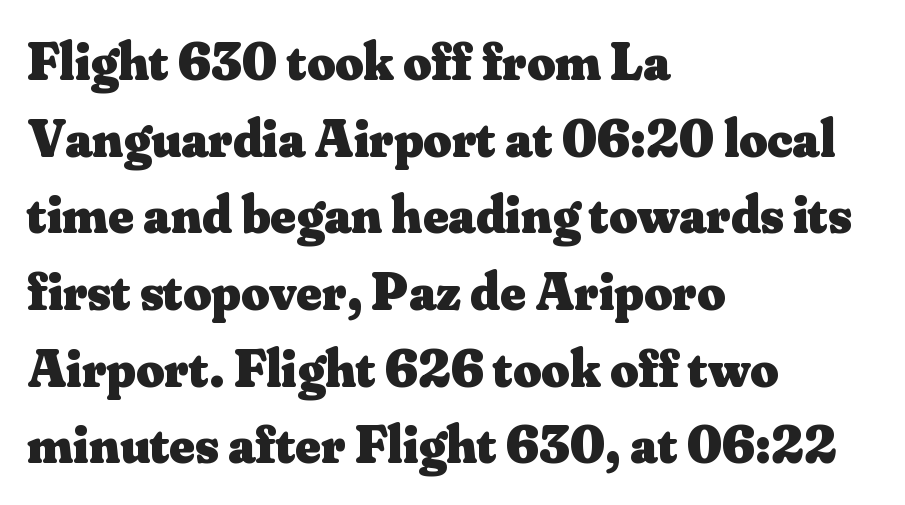
Each letter keeps its own natural width here, so spacing adapts to shape. Honestly, the letter spacing is just normal — you wouldn't notice it. Successive baselines arrive at the customary interval. Check the space under the baseline: it is left empty. Leftover space on each line is placed entirely after the last word.
